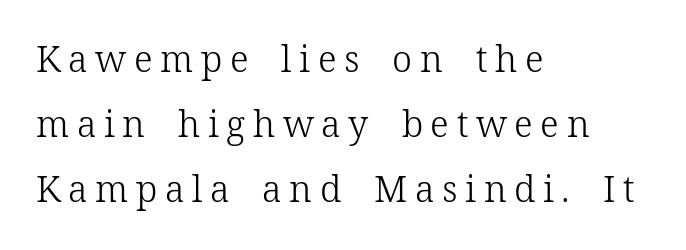
The image shows 36 px light serif type, upright; set left-aligned, line spacing 1.8x, unusually wide letter spacing (+0.21 em), not underlined; low stroke contrast and a medium x-height.
